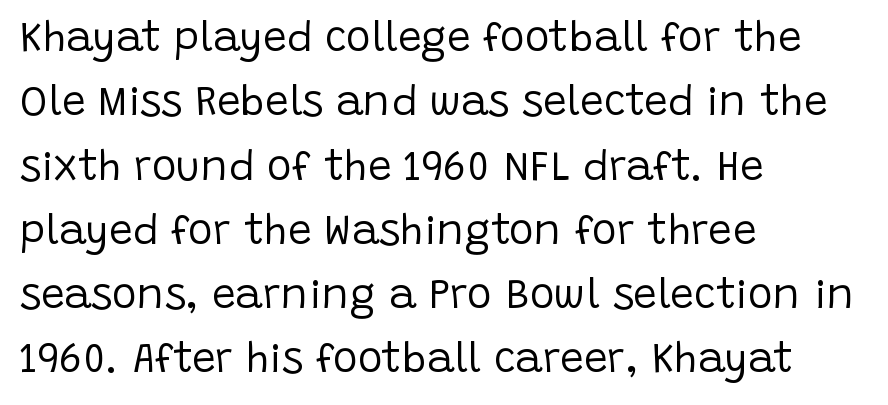
Q: Is the text bold? A: No.
Q: Is the text italic (slanted)? A: No, it is upright.
Q: Is the typeface a serif or a sans-serif typeface? A: Sans-serif.
Q: Is the text underlined? A: No.
Q: How is the paragraph aligned? A: Left-aligned.
Q: Is the spacing between letters normal or unusually wide? A: Normal.
Q: Is the spacing between lines tight, normal or loose? A: Normal.
Q: Width (condensed, normal, or wide)? A: Normal.
Q: Stroke contrast? A: Low.
Q: x-height? A: Large.
Q: Monospaced? A: No.
